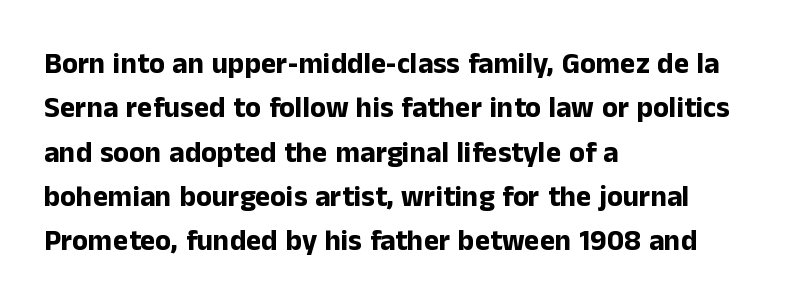
The image shows 29 px bold sans-serif type, upright; set left-aligned, normal line spacing (1.53x), normal letter spacing, not underlined; low stroke contrast and a medium x-height.
